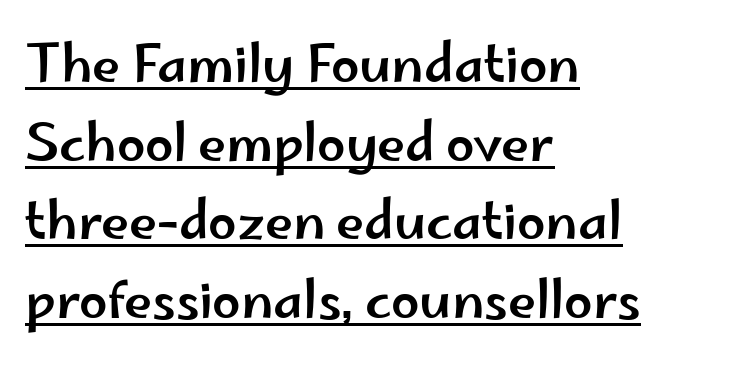
Q: Is the text italic (slanted)? A: No, it is upright.
Q: Is the typeface a serif or a sans-serif typeface? A: Sans-serif.
Q: Is the text underlined? A: Yes.
Q: How is the paragraph aligned? A: Left-aligned.
Q: Is the spacing between letters normal or unusually wide? A: Normal.
Q: Is the spacing between lines tight, normal or loose? A: Normal.
Q: Width (condensed, normal, or wide)? A: Wide.
Q: Stroke contrast? A: Low.
Q: x-height? A: Small.
Q: Monospaced? A: No.
